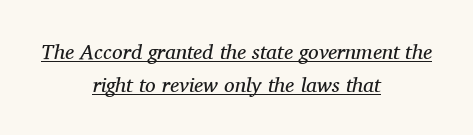
Q: Is the text bold? A: No.
Q: Is the text italic (slanted)? A: Yes, it leans right by about 11 degrees.
Q: Is the text underlined? A: Yes.
Q: How is the paragraph aligned? A: Centered.
Q: Is the spacing between letters normal or unusually wide? A: Normal.
Q: Is the spacing between lines tight, normal or loose? A: Normal.
